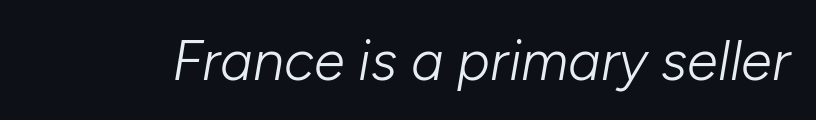
Q: Is the text bold? A: No.
Q: Is the text italic (slanted)? A: Yes, it leans right by about 10 degrees.
Q: Is the text underlined? A: No.
Q: Is the spacing between letters normal or unusually wide? A: Normal.
Q: Width (condensed, normal, or wide)? A: Normal.
Q: Stroke contrast? A: Low.
Q: x-height? A: Medium.
Q: Monospaced? A: No.
